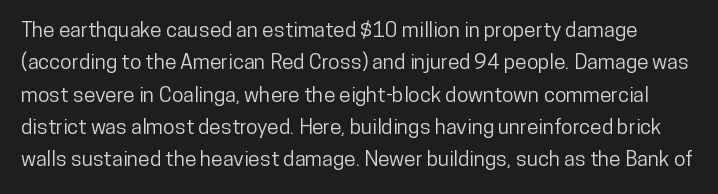
{"italic": "no", "underline": "no", "line_spacing": "normal", "line_spacing_ratio": 1.54, "letter_spacing": "normal", "letter_spacing_em": 0.0, "glyph_px": 21}
